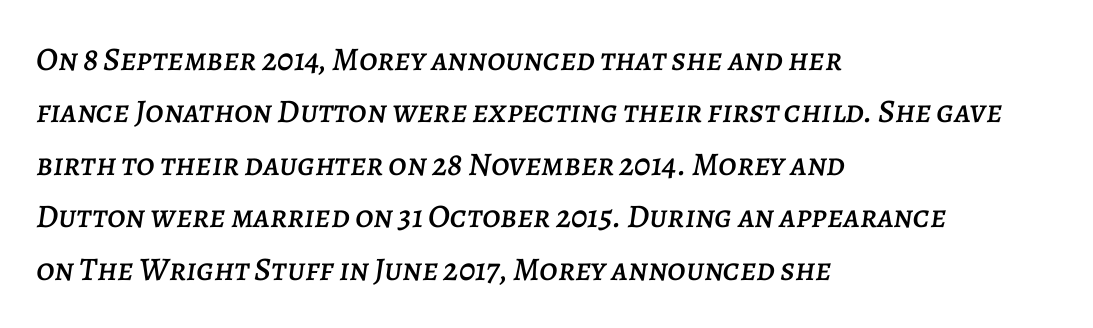
{"italic": "yes", "lean": "right", "slant_degrees": 7, "width": "normal", "stroke_contrast": "low", "x_height": "large", "monospaced": "no", "underline": "no", "align": "left", "line_spacing": "normal", "line_spacing_ratio": 1.59, "letter_spacing": "normal", "letter_spacing_em": 0.0, "glyph_px": 33}
